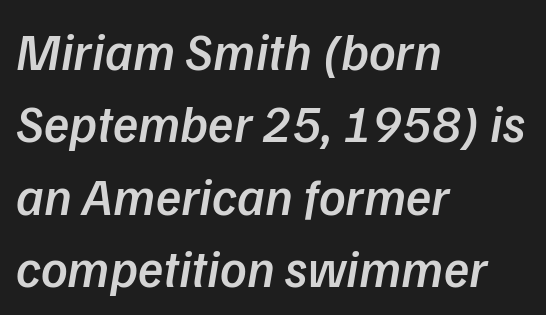
{"serif": "no", "bold": "semi", "weight": "semibold", "width": "normal", "stroke_contrast": "low", "x_height": "medium", "monospaced": "no", "underline": "no", "align": "left", "line_spacing": "normal", "line_spacing_ratio": 1.39, "letter_spacing": "normal", "letter_spacing_em": 0.0, "glyph_px": 52}
